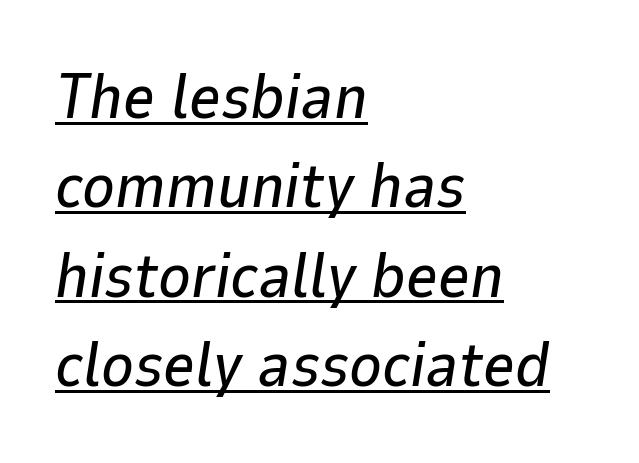
The image shows 62 px text type, italic (leaning right); set left-aligned, normal line spacing (1.44x), normal letter spacing, underlined; low stroke contrast and a medium x-height.
